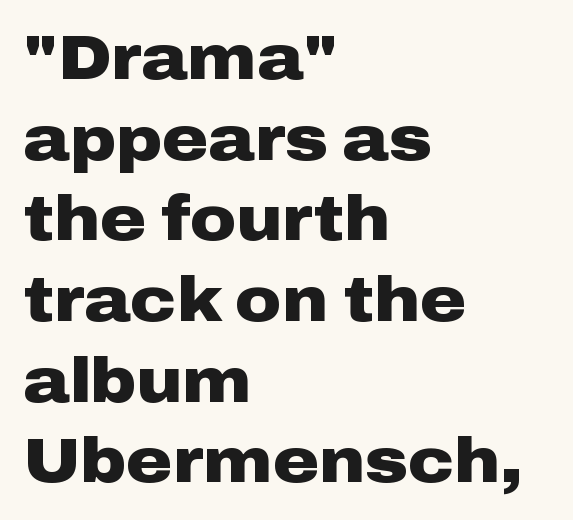
Q: Is the text bold? A: Yes.
Q: Is the text italic (slanted)? A: No, it is upright.
Q: Is the typeface a serif or a sans-serif typeface? A: Sans-serif.
Q: Is the text underlined? A: No.
Q: How is the paragraph aligned? A: Left-aligned.
Q: Is the spacing between letters normal or unusually wide? A: Normal.
Q: Is the spacing between lines tight, normal or loose? A: Normal.
Q: Width (condensed, normal, or wide)? A: Wide.
Q: Stroke contrast? A: Low.
Q: x-height? A: Medium.
Q: Monospaced? A: No.
